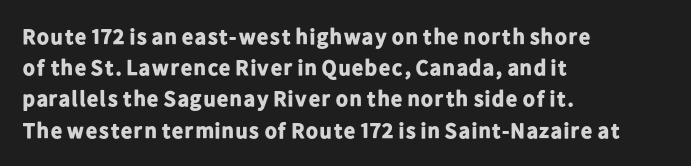
The image shows 22 px bold type, upright; set left-aligned, normal line spacing (1.42x), normal letter spacing, not underlined.
